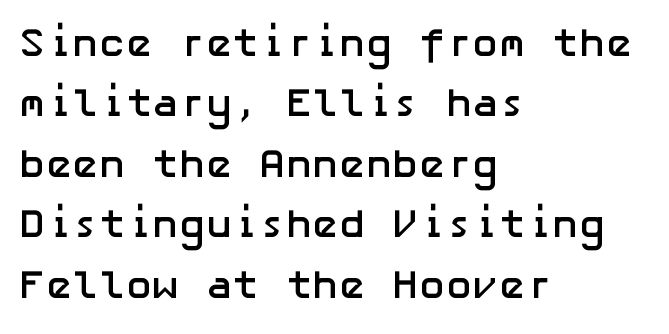
{"serif": "no", "italic": "no", "bold": "yes", "weight": "semibold", "width": "normal", "stroke_contrast": "low", "x_height": "medium", "underline": "no", "align": "left", "line_spacing": "normal", "line_spacing_ratio": 1.51, "letter_spacing": "normal", "letter_spacing_em": 0.0, "glyph_px": 40}
